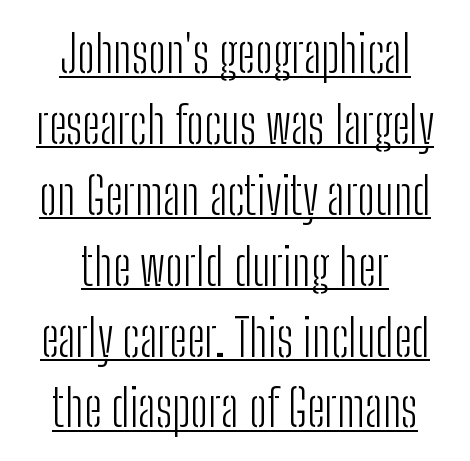
The image shows 51 px light, condensed sans-serif type, upright; set centered, normal line spacing (1.39x), normal letter spacing, underlined; low stroke contrast and a medium x-height.
